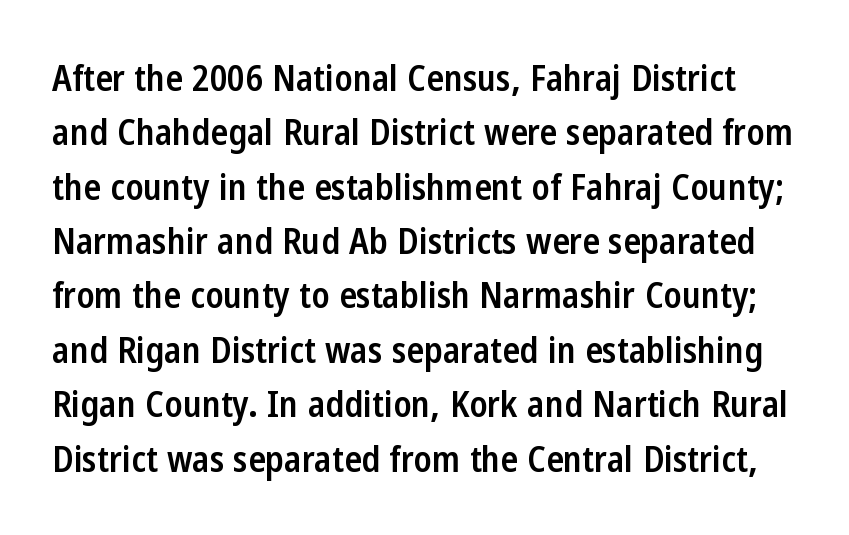
{"serif": "no", "italic": "no", "bold": "semi", "weight": "semibold", "width": "condensed", "stroke_contrast": "low", "x_height": "medium", "monospaced": "no", "underline": "no", "line_spacing": "normal", "line_spacing_ratio": 1.51, "letter_spacing": "normal", "letter_spacing_em": 0.0, "glyph_px": 36}
